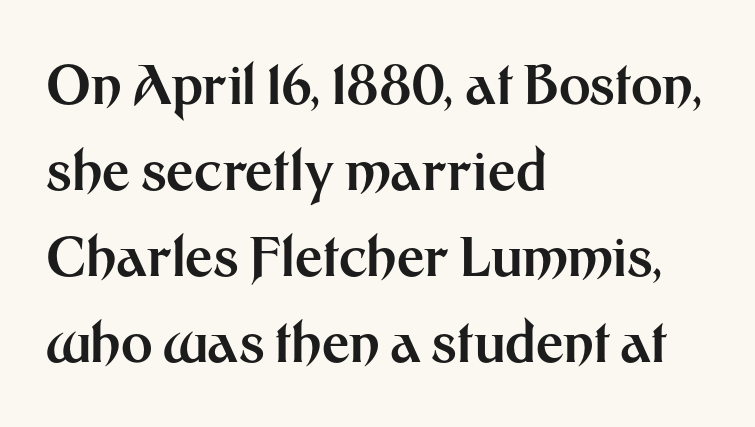
Q: Is the text bold? A: Yes.
Q: Is the text italic (slanted)? A: No, it is upright.
Q: Is the typeface a serif or a sans-serif typeface? A: Sans-serif.
Q: Is the text underlined? A: No.
Q: How is the paragraph aligned? A: Left-aligned.
Q: Is the spacing between letters normal or unusually wide? A: Normal.
Q: Is the spacing between lines tight, normal or loose? A: Normal.
Q: Width (condensed, normal, or wide)? A: Normal.
Q: Stroke contrast? A: Medium.
Q: x-height? A: Medium.
Q: Monospaced? A: No.
